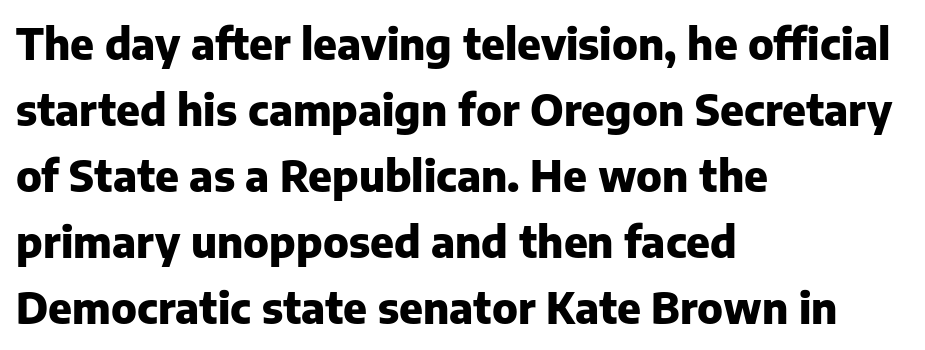
The image shows 42 px heavy sans-serif type, upright; set left-aligned, normal line spacing (1.57x), normal letter spacing, not underlined; low stroke contrast and a medium x-height.
